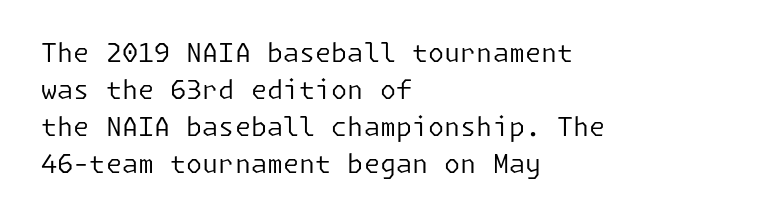
Rule under the text: the space is simply empty. The tracking reads as untouched default to a designer's eye. Compared with a typical body face, this is equally light or lighter still. A student would call this left alignment; a typographer would say flush left, rag right. The rows are spaced the way most documents space them.
